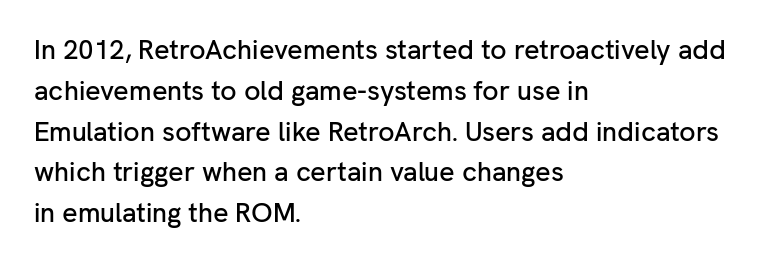
The image shows 27 px text type, upright; set left-aligned, normal line spacing (1.51x), normal letter spacing, not underlined.
